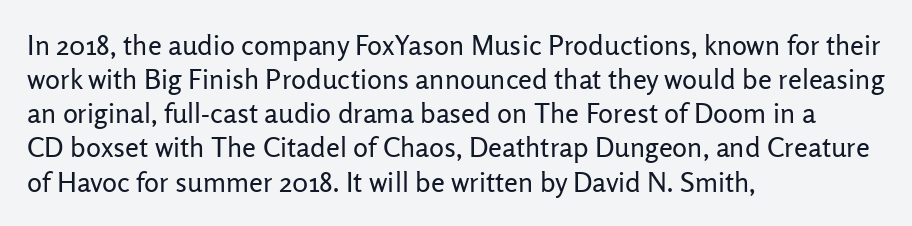
Tracking here is standard; glyphs follow each other at the usual distance. This rendering employs a face without finishing strokes, i.e., a sans-serif. Is the block centered? No — it sits flush against the left margin. Underlining? Definitely not there.
